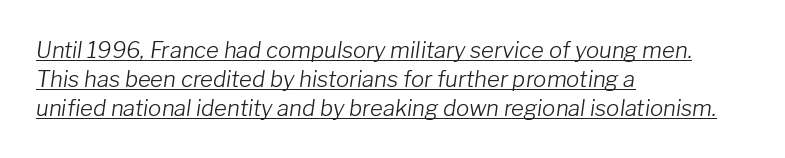
{"italic": "yes", "lean": "right", "slant_degrees": 8, "bold": "no", "underline": "yes", "align": "left", "line_spacing": "normal", "line_spacing_ratio": 1.31, "letter_spacing": "normal", "letter_spacing_em": 0.0, "glyph_px": 22}
